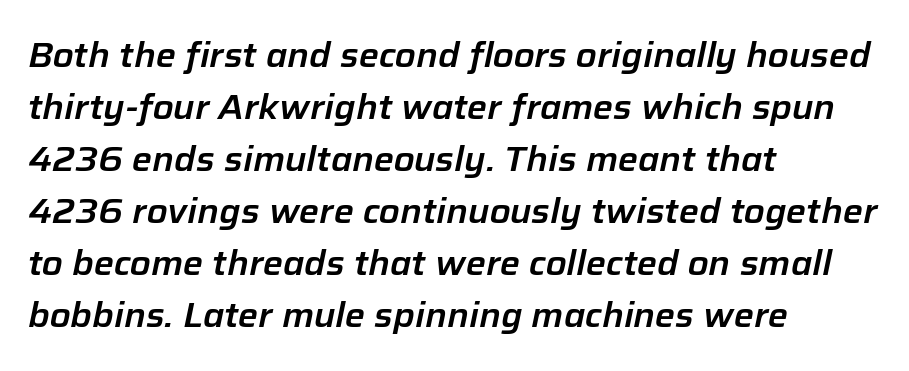
The image shows 34 px text type, italic (leaning right); set left-aligned, normal line spacing (1.53x), normal letter spacing, not underlined; low stroke contrast and a medium x-height.
